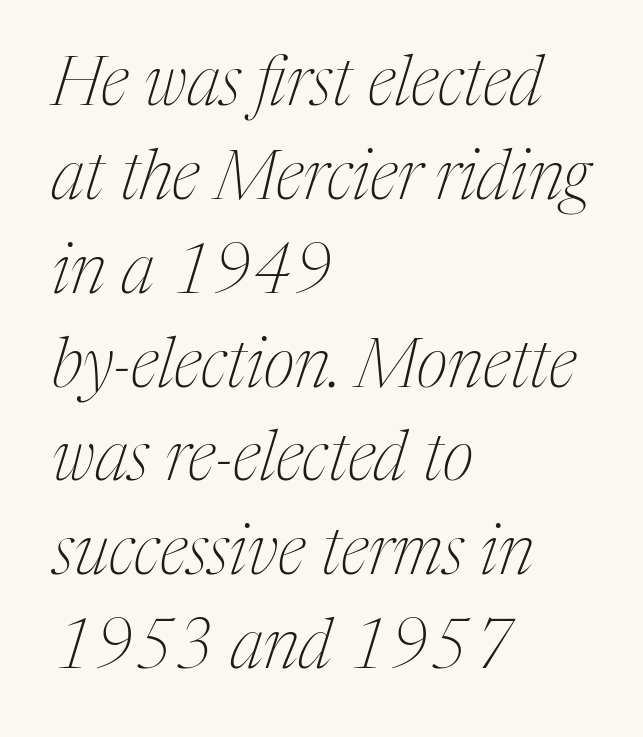
The image shows 68 px thin, condensed serif type, italic (leaning right); set left-aligned, normal line spacing (1.38x), normal letter spacing, not underlined; medium stroke contrast and a medium x-height.
